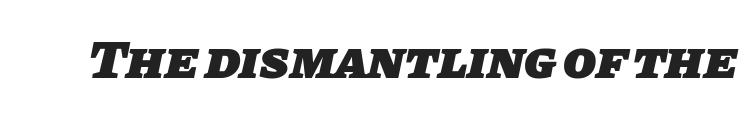
Think of a printed novel: that variable character pitch is what you see here. Chunky letters — that's bold for sure. Tracking here is standard; glyphs follow each other at the usual distance. Check the space under the baseline: it is left empty.
